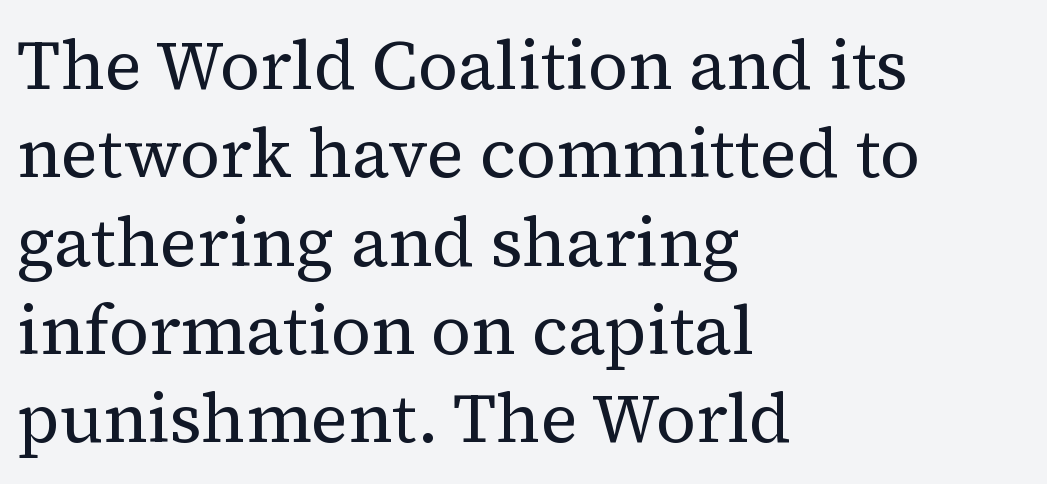
The image shows 69 px regular-weight serif type, upright; set left-aligned, normal line spacing (1.28x), normal letter spacing, not underlined; medium stroke contrast and a medium x-height.
